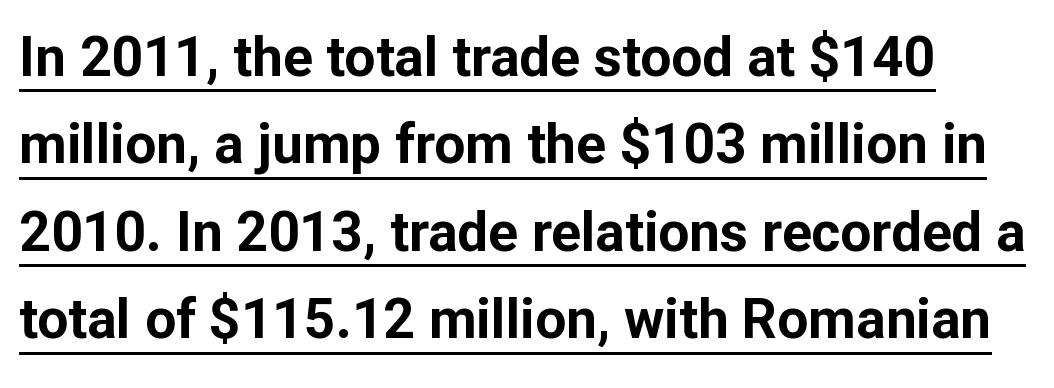
Q: Is the text bold? A: Yes.
Q: Is the text italic (slanted)? A: No, it is upright.
Q: Is the typeface a serif or a sans-serif typeface? A: Sans-serif.
Q: Is the text underlined? A: Yes.
Q: Is the spacing between letters normal or unusually wide? A: Normal.
Q: Is the spacing between lines tight, normal or loose? A: Normal.
Q: Width (condensed, normal, or wide)? A: Normal.
Q: Stroke contrast? A: Low.
Q: x-height? A: Medium.
Q: Monospaced? A: No.
